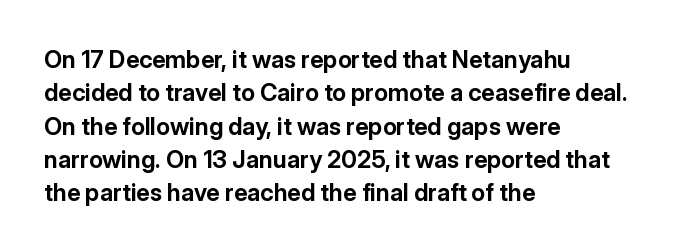
The image shows 24 px bold type, upright; set left-aligned, normal line spacing (1.39x), normal letter spacing, not underlined.
